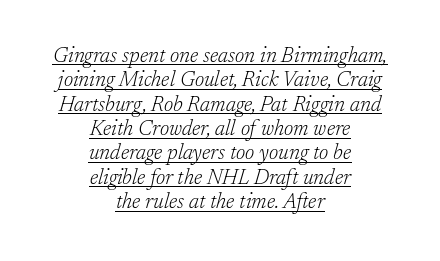
The typesetting does not lean heavy: it is not bold. This rendering leaves character spacing at its baseline value. If you folded the block vertically in half, each line would mirror itself in length. Is the type slanted? Yes — the strokes lean at a clear angle. The typesetter has applied underlining to the passage shown.
